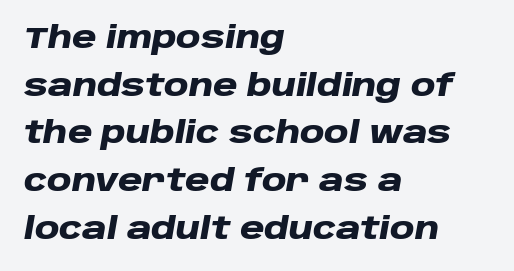
The face used here has a pronounced slope to its letters. Note the varied advance widths — an 'i' is clearly narrower than an 'm'. A bare baseline throughout the passage. A typesetter would call this zero additional tracking. The characters look thick and weighty, a clear bold. Horizontally, the lines are justified to the leading edge only.
